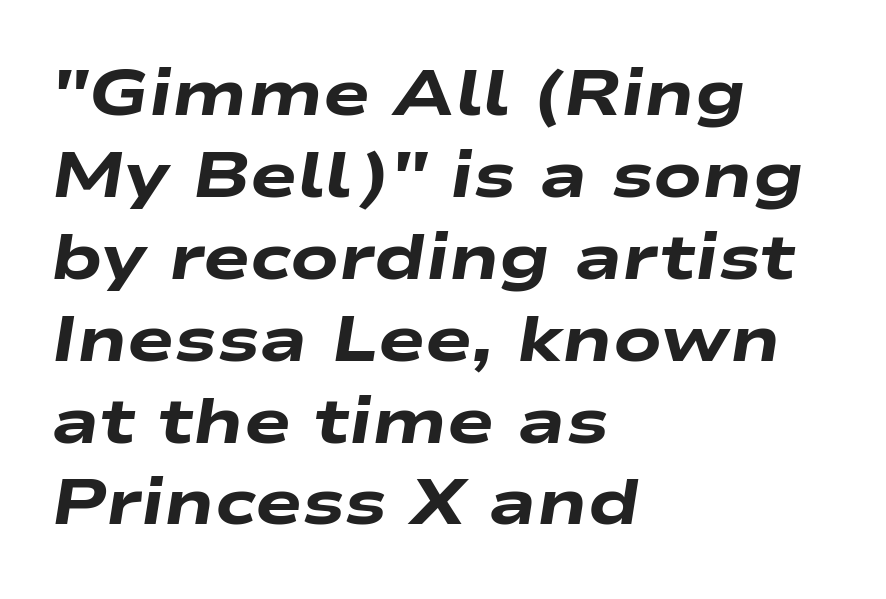
Q: Is the text bold? A: Yes.
Q: Is the text italic (slanted)? A: Yes, it leans right by about 9 degrees.
Q: Is the text underlined? A: No.
Q: How is the paragraph aligned? A: Left-aligned.
Q: Is the spacing between letters normal or unusually wide? A: Normal.
Q: Is the spacing between lines tight, normal or loose? A: Normal.
Q: Width (condensed, normal, or wide)? A: Wide.
Q: Stroke contrast? A: Low.
Q: x-height? A: Medium.
Q: Monospaced? A: No.
